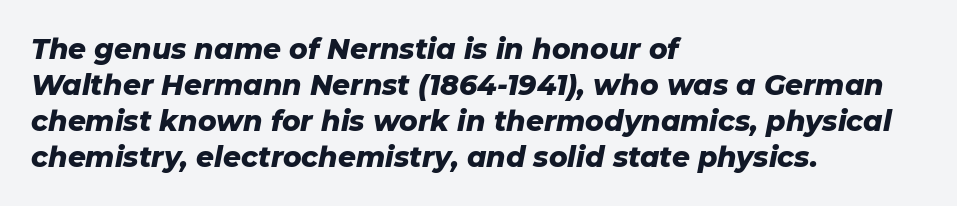
Q: Is the text bold? A: Yes.
Q: Is the text italic (slanted)? A: Yes, it leans right by about 11 degrees.
Q: Is the text underlined? A: No.
Q: How is the paragraph aligned? A: Left-aligned.
Q: Is the spacing between letters normal or unusually wide? A: Normal.
Q: Is the spacing between lines tight, normal or loose? A: Normal.
Q: Width (condensed, normal, or wide)? A: Normal.
Q: Stroke contrast? A: Low.
Q: x-height? A: Medium.
Q: Monospaced? A: No.
